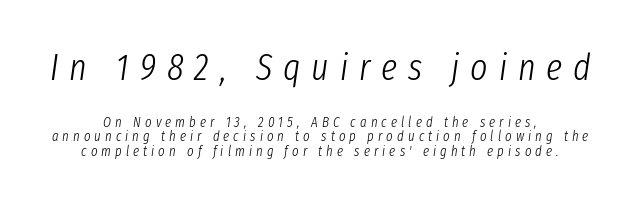
Is the lower block the larger one? No — the upper block carries the bigger type. No heavy texture on the line: the type isn't bold. The face used here has a pronounced slope to its letters. What's the leading like? Squeezed, with rows nearly overlapping. The tracking jumps out immediately: characters are airy and widely separated. If you folded the block vertically in half, each line would mirror itself in length.
